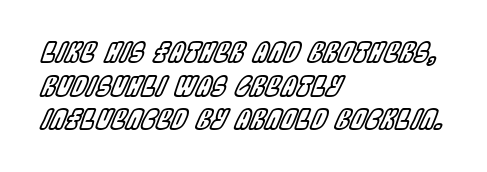
The image shows 27 px text type, italic (leaning right); set left-aligned, normal line spacing (1.25x), normal letter spacing, not underlined.
